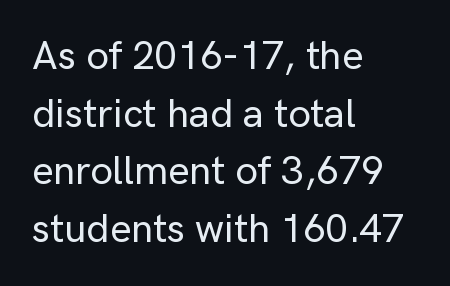
{"serif": "no", "italic": "no", "width": "normal", "stroke_contrast": "low", "x_height": "medium", "monospaced": "no", "underline": "no", "align": "left", "line_spacing": "normal", "line_spacing_ratio": 1.44, "letter_spacing": "normal", "letter_spacing_em": 0.0, "glyph_px": 40}
